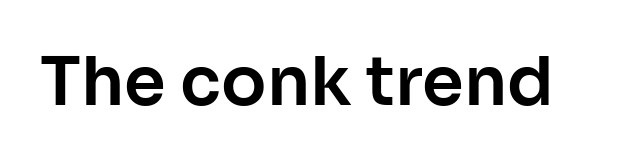
Q: Is the text italic (slanted)? A: No, it is upright.
Q: Is the typeface a serif or a sans-serif typeface? A: Sans-serif.
Q: Is the text underlined? A: No.
Q: Is the spacing between letters normal or unusually wide? A: Normal.
Q: Width (condensed, normal, or wide)? A: Normal.
Q: Stroke contrast? A: Low.
Q: x-height? A: Medium.
Q: Monospaced? A: No.
